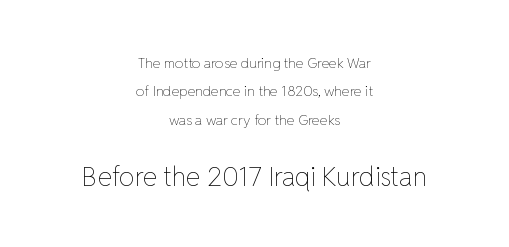
The image shows 26 px text type, upright; set centered, loose line spacing (2.02x), normal letter spacing, not underlined; the second (bottom) block is 1.86x larger.
